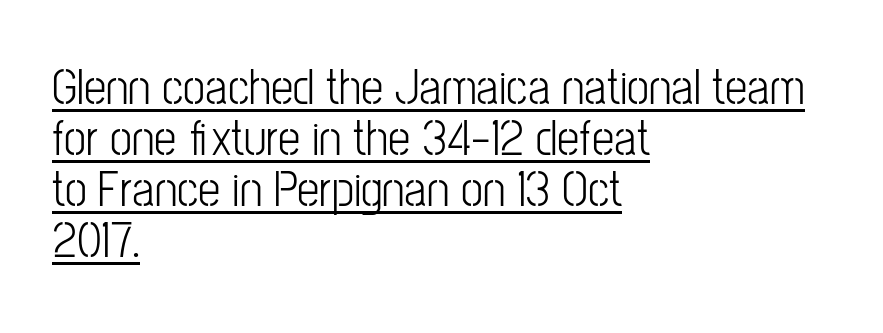
{"serif": "no", "italic": "no", "bold": "no", "weight": "light", "width": "condensed", "stroke_contrast": "low", "x_height": "medium", "monospaced": "no", "underline": "yes", "align": "left", "line_spacing": "tight", "line_spacing_ratio": 1.02, "letter_spacing": "normal", "letter_spacing_em": 0.0, "glyph_px": 50}
